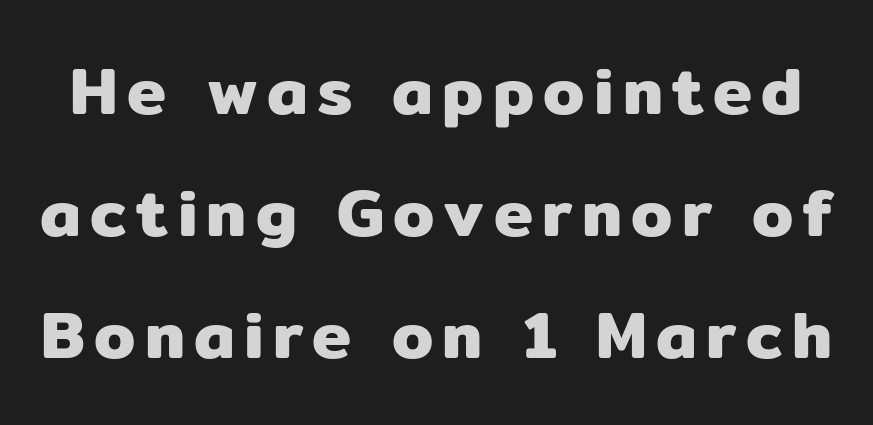
The image shows 66 px sans-serif type, upright; set line spacing 1.85x, not underlined; low stroke contrast and a medium x-height.
